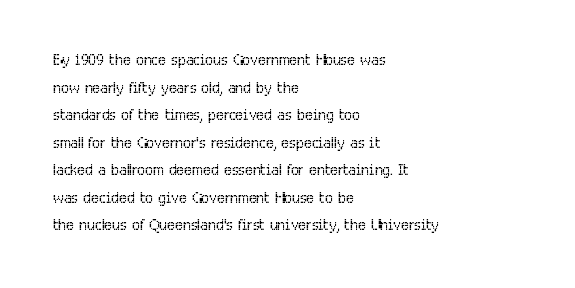
The image shows 21 px text type, upright; set left-aligned, normal line spacing (1.31x), normal letter spacing, not underlined.
